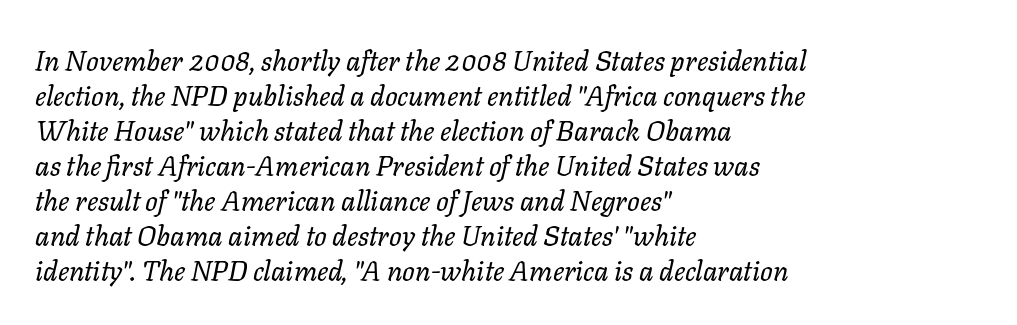
The image shows 28 px regular-weight type, italic (leaning right); set left-aligned, normal line spacing (1.25x), normal letter spacing, not underlined; low stroke contrast and a medium x-height.
